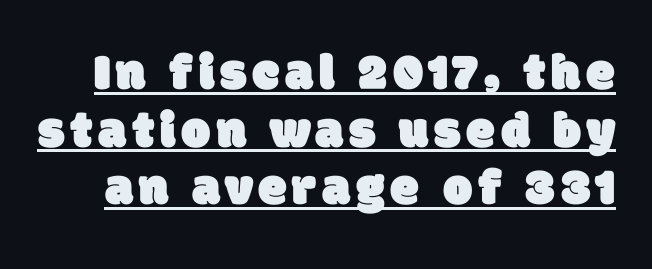
The image shows 52 px sans-serif type; set tight line spacing (1.11x), underlined; low stroke contrast and a large x-height.
